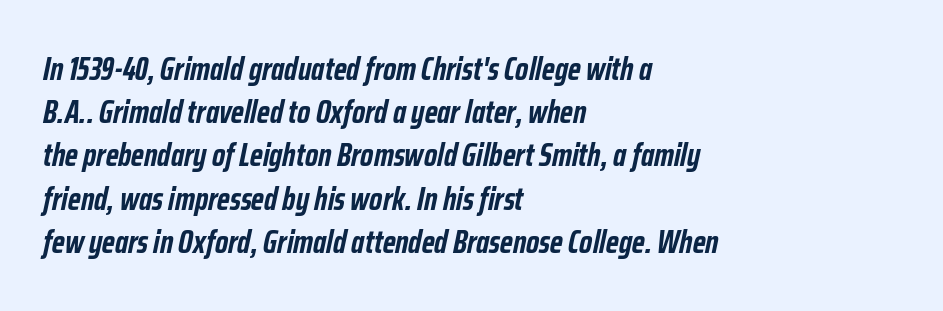
{"italic": "yes", "lean": "right", "slant_degrees": 12, "bold": "yes", "weight": "semibold", "width": "condensed", "stroke_contrast": "low", "x_height": "medium", "monospaced": "no", "underline": "no", "align": "left", "line_spacing": "normal", "line_spacing_ratio": 1.35, "letter_spacing": "normal", "letter_spacing_em": 0.0, "glyph_px": 32}
